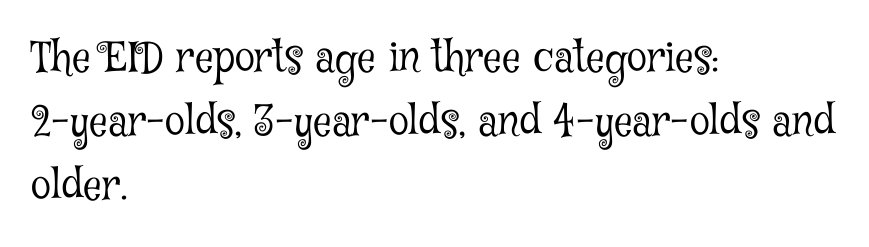
Q: Is the text bold? A: No.
Q: Is the text italic (slanted)? A: No, it is upright.
Q: Is the typeface a serif or a sans-serif typeface? A: Serif.
Q: Is the text underlined? A: No.
Q: How is the paragraph aligned? A: Left-aligned.
Q: Is the spacing between letters normal or unusually wide? A: Normal.
Q: Is the spacing between lines tight, normal or loose? A: Normal.
Q: Width (condensed, normal, or wide)? A: Condensed.
Q: Stroke contrast? A: Low.
Q: x-height? A: Medium.
Q: Monospaced? A: No.
